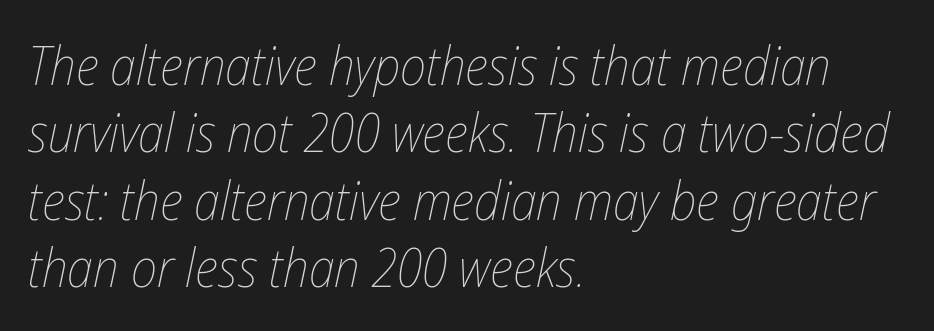
Q: Is the text bold? A: No.
Q: Is the text italic (slanted)? A: Yes, it leans right by about 12 degrees.
Q: Is the text underlined? A: No.
Q: How is the paragraph aligned? A: Left-aligned.
Q: Is the spacing between letters normal or unusually wide? A: Normal.
Q: Is the spacing between lines tight, normal or loose? A: Normal.
Q: Width (condensed, normal, or wide)? A: Condensed.
Q: Stroke contrast? A: Low.
Q: x-height? A: Medium.
Q: Monospaced? A: No.
